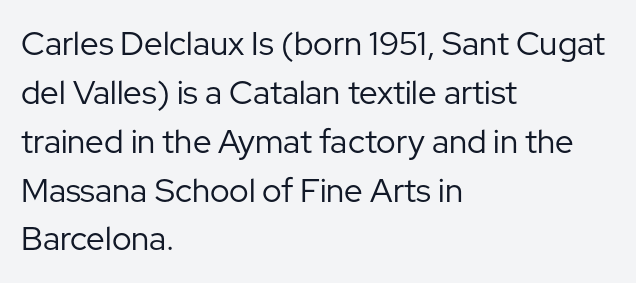
Q: Is the text bold? A: No.
Q: Is the text italic (slanted)? A: No, it is upright.
Q: Is the typeface a serif or a sans-serif typeface? A: Sans-serif.
Q: Is the text underlined? A: No.
Q: How is the paragraph aligned? A: Left-aligned.
Q: Is the spacing between letters normal or unusually wide? A: Normal.
Q: Is the spacing between lines tight, normal or loose? A: Normal.
Q: Width (condensed, normal, or wide)? A: Normal.
Q: Stroke contrast? A: Low.
Q: x-height? A: Medium.
Q: Monospaced? A: No.
